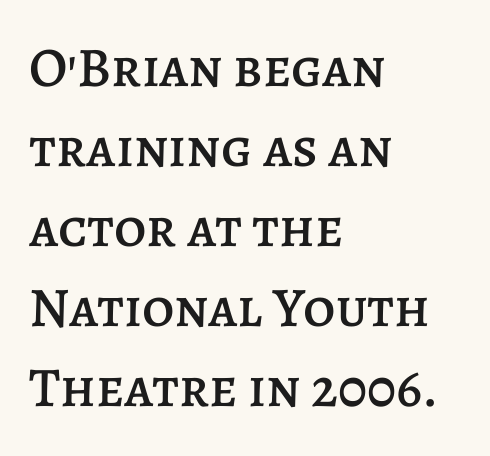
No word sits above an underline. The compositor pushed each line to the left boundary. The horizontal fit of the characters is conventional and even. In terms of posture, this sample is upright. One glance says typical: line gaps are just what's usual.
